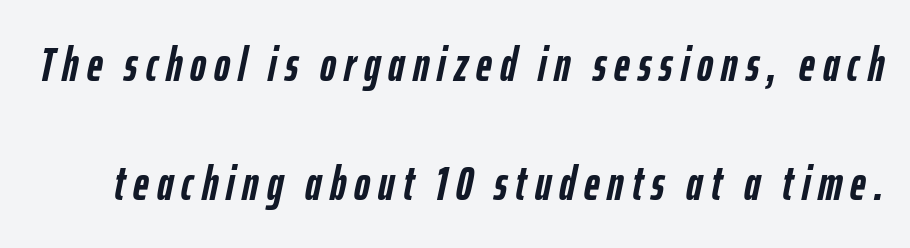
The image shows 48 px semibold, condensed type, italic (leaning right); set loose line spacing (2.47x), not underlined; low stroke contrast and a medium x-height.
